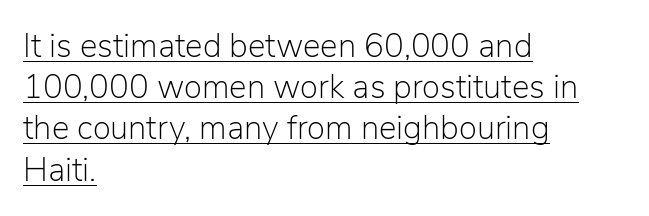
The image shows 33 px light sans-serif type, upright; set left-aligned, normal line spacing (1.25x), normal letter spacing, underlined; low stroke contrast and a medium x-height.
